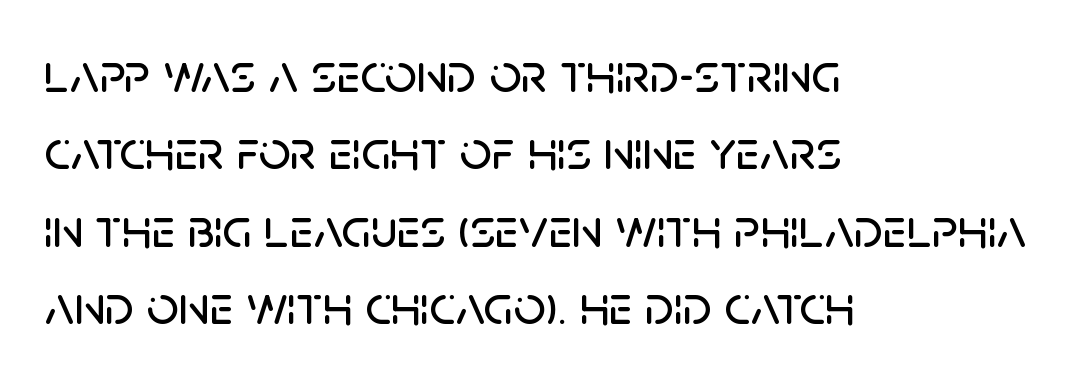
The image shows 56 px sans-serif type, upright; set left-aligned, normal line spacing (1.38x), normal letter spacing, not underlined; low stroke contrast and a large x-height.
